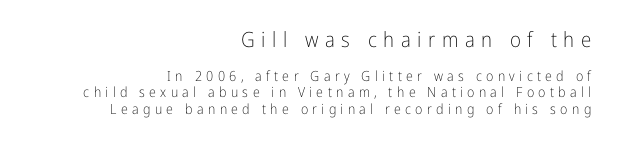
The image shows 21 px text type, upright; set right-aligned, line spacing 1.16x, unusually wide letter spacing (+0.31 em), not underlined; the first (top) block is 1.5x larger.
